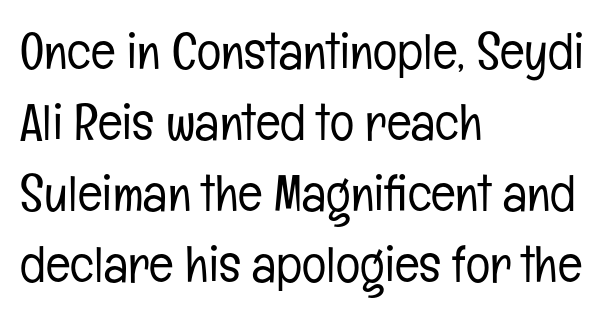
The image shows 51 px light, condensed sans-serif type, upright; set left-aligned, normal line spacing (1.39x), normal letter spacing, not underlined; low stroke contrast and a medium x-height.
